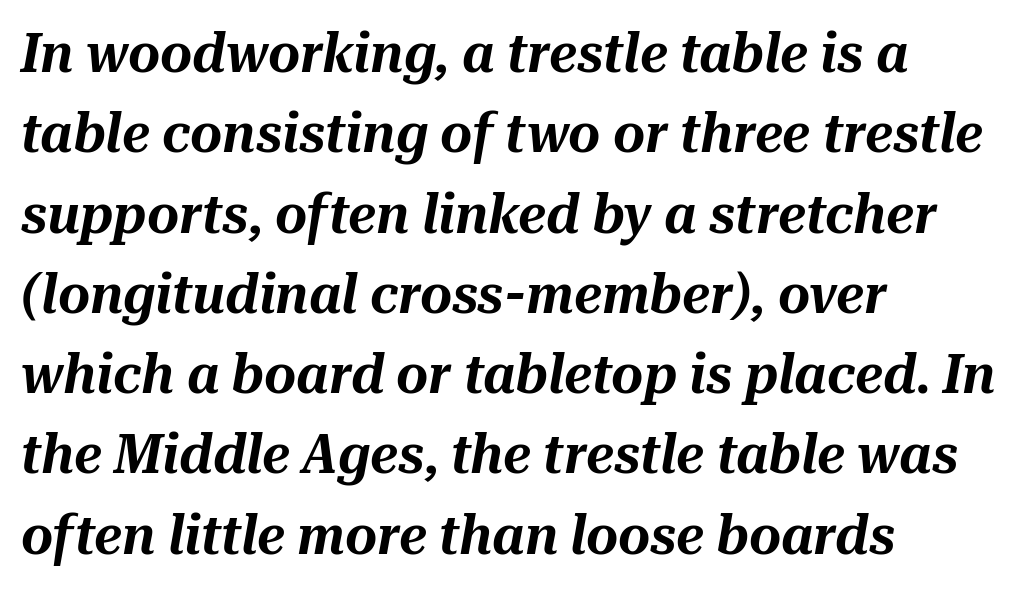
Q: Is the text italic (slanted)? A: Yes, it leans right by about 10 degrees.
Q: Is the text underlined? A: No.
Q: How is the paragraph aligned? A: Left-aligned.
Q: Is the spacing between letters normal or unusually wide? A: Normal.
Q: Is the spacing between lines tight, normal or loose? A: Normal.
Q: Width (condensed, normal, or wide)? A: Normal.
Q: Stroke contrast? A: Medium.
Q: x-height? A: Medium.
Q: Monospaced? A: No.
